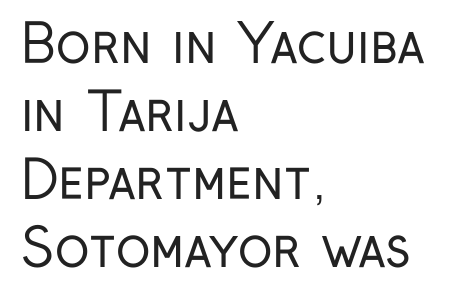
{"serif": "no", "italic": "no", "bold": "no", "weight": "regular", "width": "condensed", "stroke_contrast": "low", "x_height": "medium", "monospaced": "no", "underline": "no", "align": "left", "line_spacing": "normal", "line_spacing_ratio": 1.31, "letter_spacing": "normal", "letter_spacing_em": 0.0, "glyph_px": 52}
